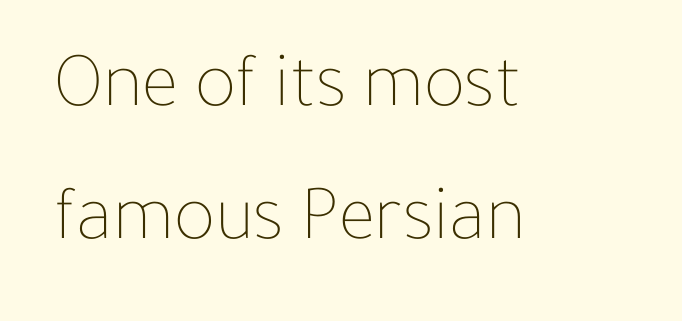
The image shows 78 px thin type, upright; set left-aligned, line spacing 1.71x, normal letter spacing, not underlined; low stroke contrast and a medium x-height.
